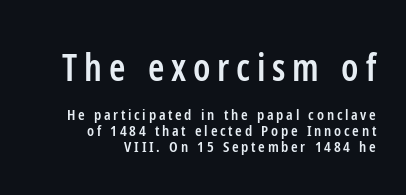
The image shows 37 px semibold, condensed sans-serif type, upright; set right-aligned, tight line spacing (1.07x), not underlined; the first (top) block is 2.47x larger; low stroke contrast and a medium x-height.
